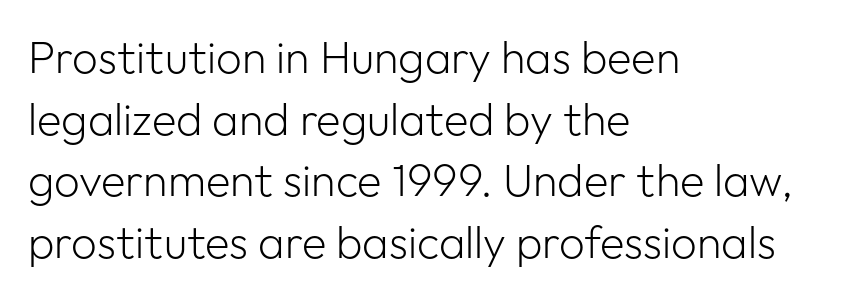
Q: Is the text bold? A: No.
Q: Is the text italic (slanted)? A: No, it is upright.
Q: Is the typeface a serif or a sans-serif typeface? A: Sans-serif.
Q: Is the text underlined? A: No.
Q: How is the paragraph aligned? A: Left-aligned.
Q: Is the spacing between letters normal or unusually wide? A: Normal.
Q: Is the spacing between lines tight, normal or loose? A: Normal.
Q: Width (condensed, normal, or wide)? A: Normal.
Q: Stroke contrast? A: Low.
Q: x-height? A: Medium.
Q: Monospaced? A: No.
